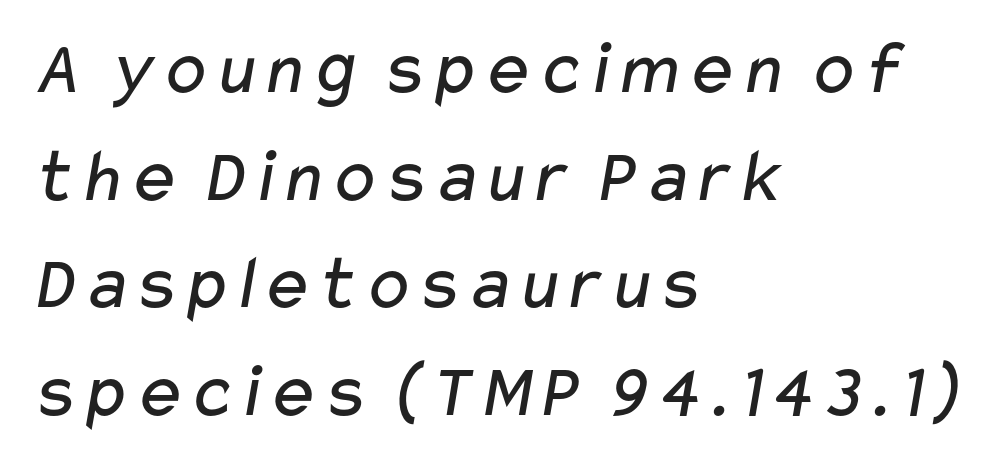
The font family rendered here belongs to the sans-serif group. The paragraph shown leans on its left margin. Vertical stems look standard width or narrower in stroke. The space between consecutive lines is moderate. Looks like regular typesetting: each glyph gets only the width it needs.
